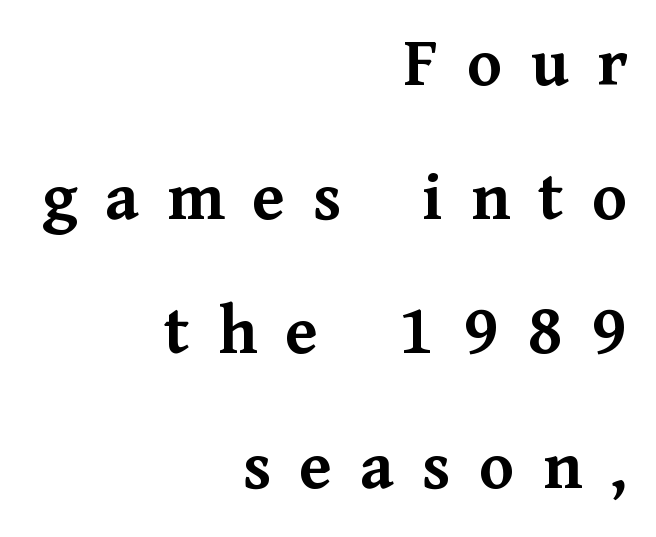
Q: Is the text bold? A: Yes.
Q: Is the text italic (slanted)? A: No, it is upright.
Q: Is the typeface a serif or a sans-serif typeface? A: Serif.
Q: Is the text underlined? A: No.
Q: How is the paragraph aligned? A: Right-aligned.
Q: Is the spacing between letters normal or unusually wide? A: Unusually wide.
Q: Width (condensed, normal, or wide)? A: Normal.
Q: Stroke contrast? A: Medium.
Q: x-height? A: Medium.
Q: Monospaced? A: No.
